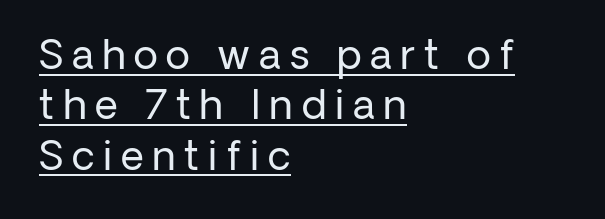
{"serif": "no", "italic": "no", "bold": "no", "weight": "regular", "width": "normal", "stroke_contrast": "low", "x_height": "medium", "monospaced": "no", "underline": "yes", "align": "left", "line_spacing": "normal", "line_spacing_ratio": 1.26, "letter_spacing": "wide", "letter_spacing_em": 0.22, "glyph_px": 40}
